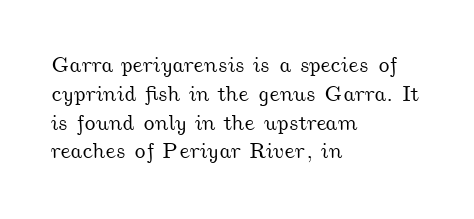
The image shows 22 px text type; set left-aligned, normal line spacing (1.31x), normal letter spacing, not underlined.
